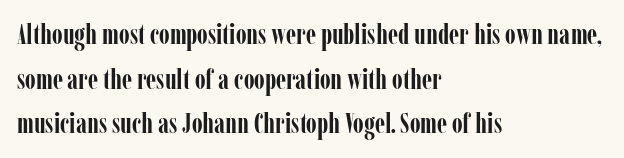
The image shows 28 px semibold, condensed serif type, upright; set left-aligned, normal line spacing (1.59x), normal letter spacing, not underlined; low stroke contrast and a medium x-height.
